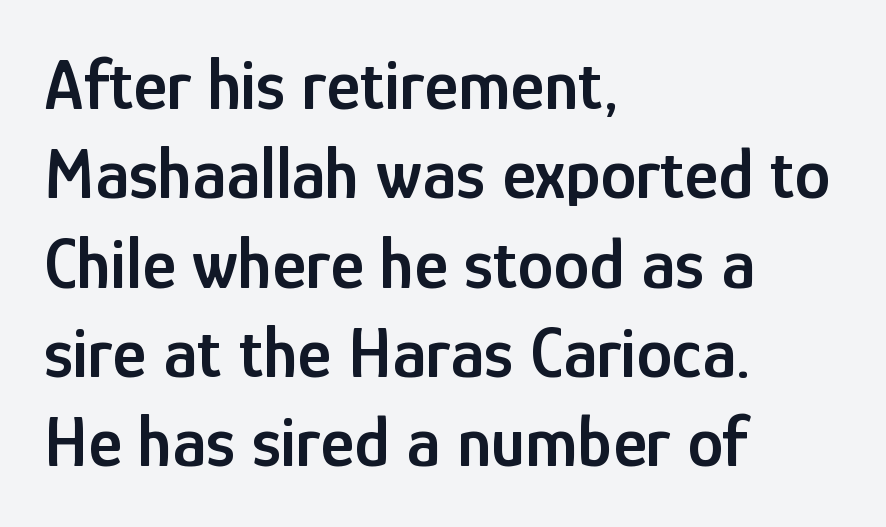
The image shows 72 px semibold, condensed sans-serif type, upright; set left-aligned, line spacing 1.24x, normal letter spacing, not underlined; low stroke contrast and a medium x-height.
